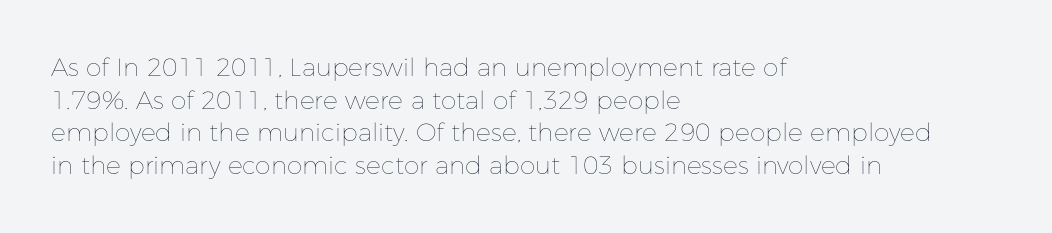
What's the leading like? Ordinary, nothing unusual. The passage shown has conventional tracking throughout. The typography opts for an upright posture over an oblique one. The passage is arranged the way most books set body copy — flush left.
